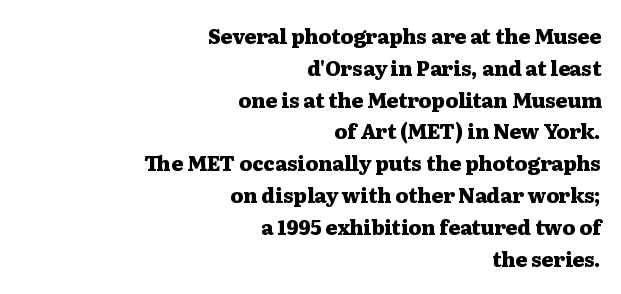
{"italic": "no", "bold": "yes", "underline": "no", "align": "right", "line_spacing": "normal", "line_spacing_ratio": 1.59, "letter_spacing": "normal", "letter_spacing_em": 0.0, "glyph_px": 20}
